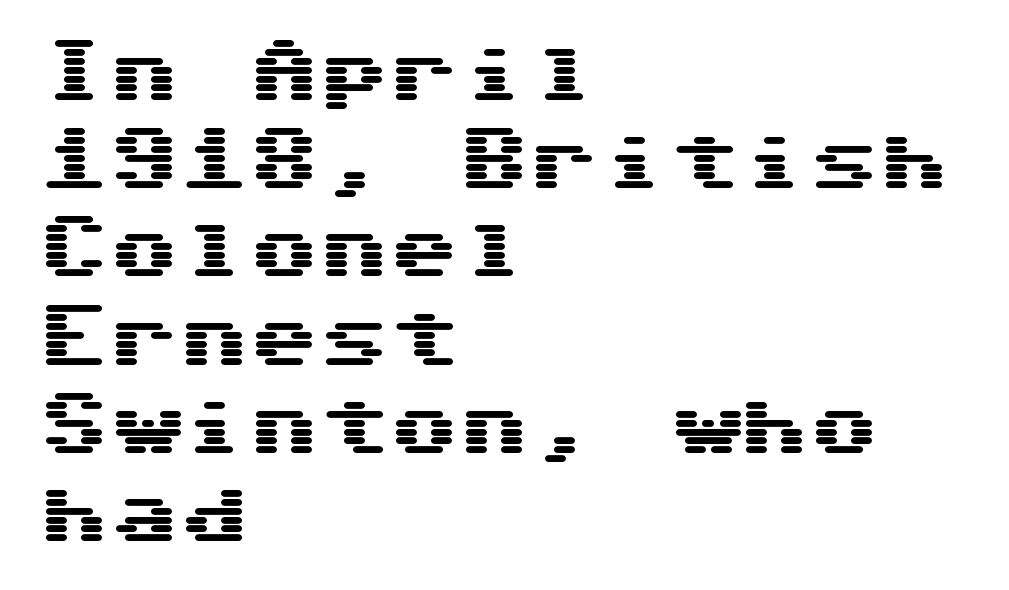
The characters display no serif detailing; their extremities are plain. The lettering holds an erect, upright posture throughout. The zone under the glyphs is completely vacant. Left-aligned paragraph, ragged on the right. Students, note that the glyphs here touch the page at normal intervals. Does the leading feel generous? No, just average.
